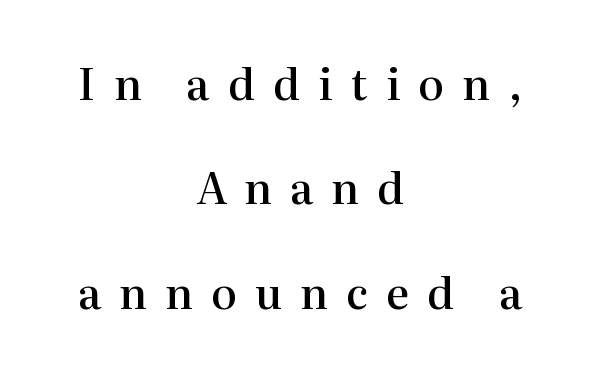
The image shows 43 px semibold serif type, upright; set centered, loose line spacing (2.43x), unusually wide letter spacing (+0.42 em), not underlined; high stroke contrast and a medium x-height.
